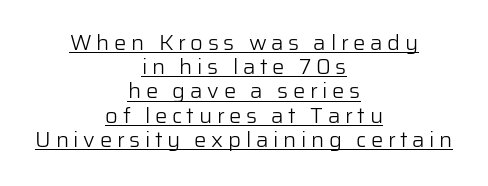
{"italic": "no", "bold": "no", "underline": "yes", "align": "center", "line_spacing": "tight", "line_spacing_ratio": 1.1, "letter_spacing": "wide", "letter_spacing_em": 0.21, "glyph_px": 22}
